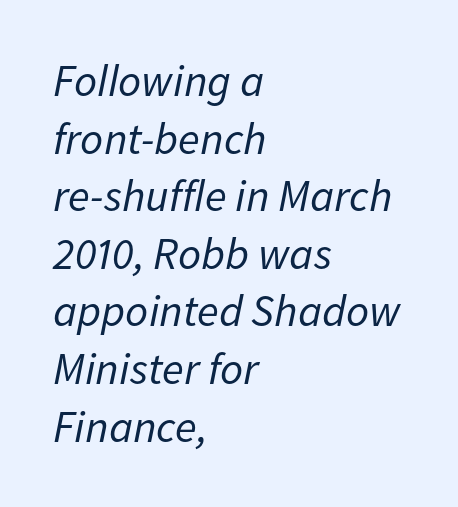
Tracking here is standard; glyphs follow each other at the usual distance. Stem width sits at or under what a default text font uses. The passage shown stacks its lines at a standard gap. Which margin do the lines hug? The left one — the right edge is uneven. The face used here is proportionally spaced, like ordinary book or web type. The letters are slanted; this is an italic face.
